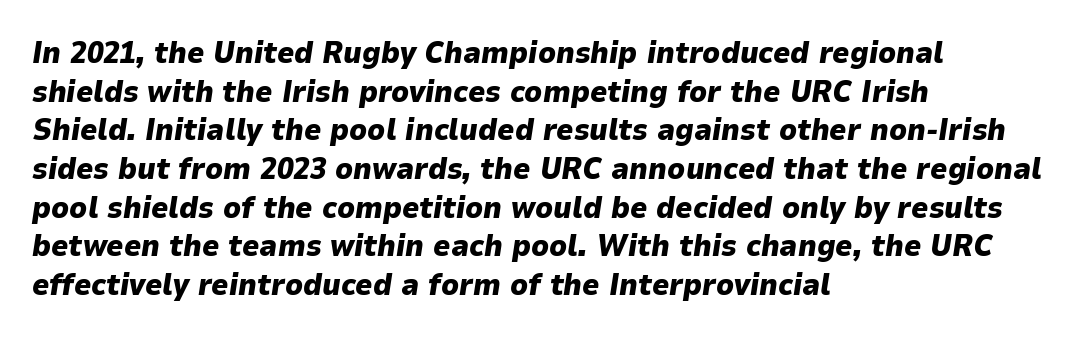
Q: Is the text bold? A: Yes.
Q: Is the text italic (slanted)? A: Yes, it leans right by about 9 degrees.
Q: Is the text underlined? A: No.
Q: How is the paragraph aligned? A: Left-aligned.
Q: Is the spacing between letters normal or unusually wide? A: Normal.
Q: Is the spacing between lines tight, normal or loose? A: Normal.
Q: Width (condensed, normal, or wide)? A: Normal.
Q: Stroke contrast? A: Low.
Q: x-height? A: Medium.
Q: Monospaced? A: No.
